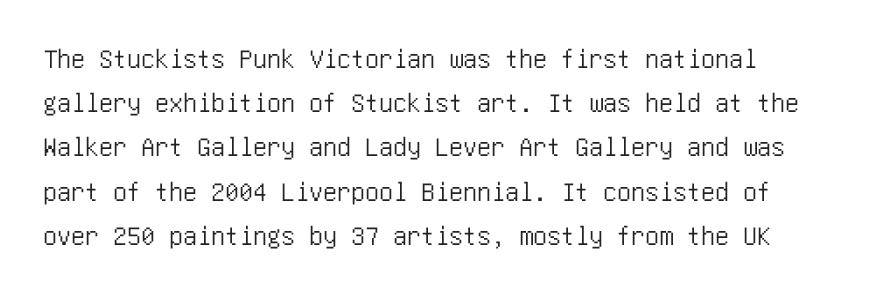
The image shows 28 px condensed sans-serif type, upright; set normal line spacing (1.58x), normal letter spacing, not underlined; low stroke contrast and a large x-height.
